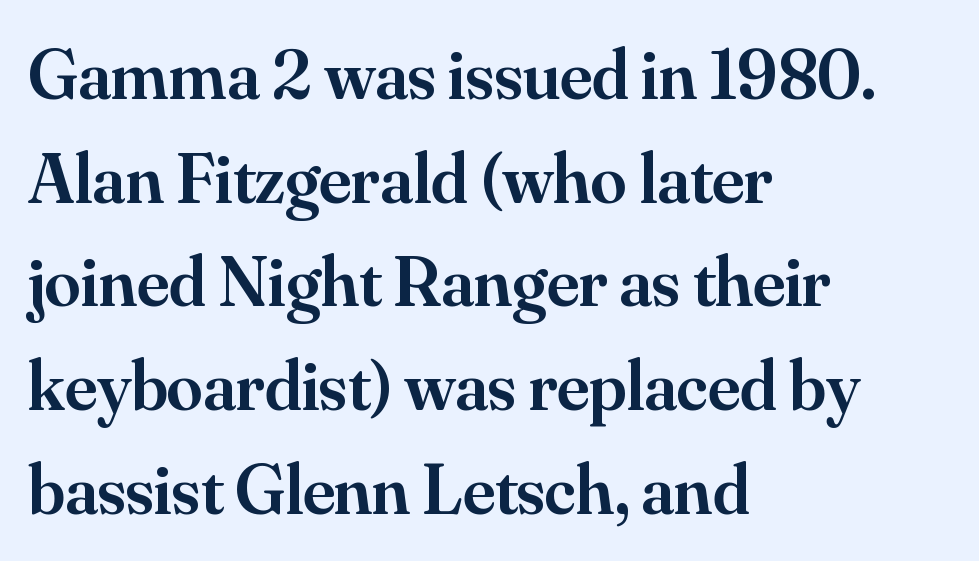
{"serif": "yes", "italic": "no", "bold": "semi", "weight": "semibold", "width": "normal", "stroke_contrast": "medium", "x_height": "small", "monospaced": "no", "underline": "no", "align": "left", "line_spacing": "normal", "line_spacing_ratio": 1.44, "letter_spacing": "normal", "letter_spacing_em": 0.0, "glyph_px": 72}
